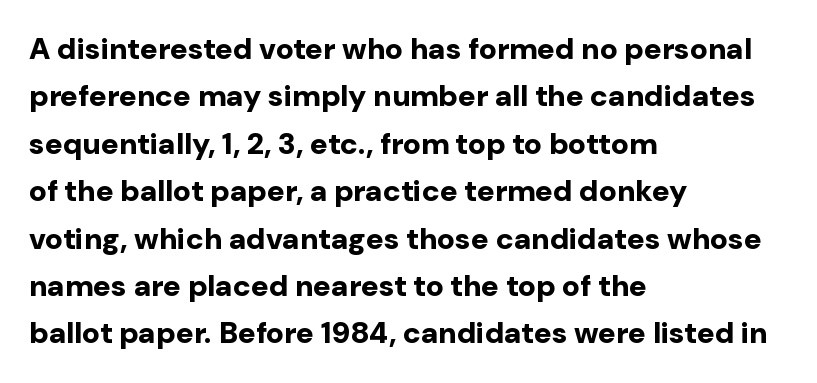
A typesetter would call this zero additional tracking. Interline gaps are of average width in this sample. These lines are rendered in a variable-pitch font. This sample uses an upright cut, with every glyph sitting square on the baseline.
